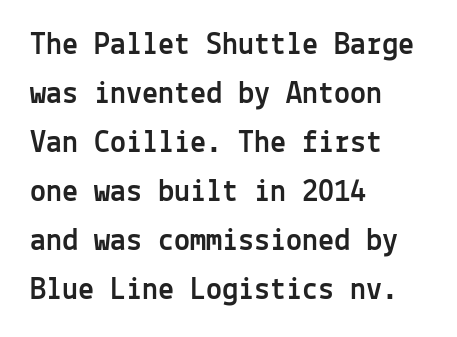
This sample uses an upright cut, with every glyph sitting square on the baseline. Nothing unusual about the tracking: characters are spaced as the font intends. Typeset ragged right — the left edge is the straight one. Honestly, the row spacing looks completely unremarkable. The designer went with a sans here, leaving each stem footless.
